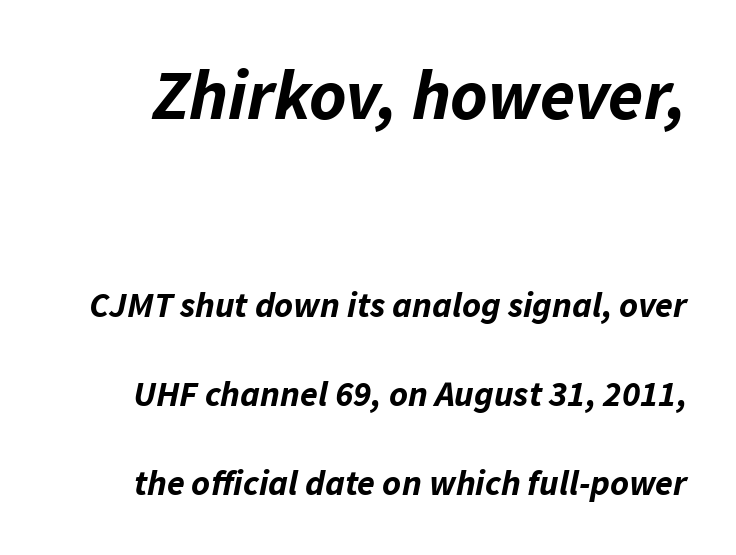
Q: Is the text bold? A: Yes.
Q: Is the text italic (slanted)? A: Yes, it leans right by about 11 degrees.
Q: Is the text underlined? A: No.
Q: Is the spacing between letters normal or unusually wide? A: Normal.
Q: Is the spacing between lines tight, normal or loose? A: Loose.
Q: Which block of text is set in a larger size, the first (top) or the second (bottom)? A: The first (top) one.
Q: Width (condensed, normal, or wide)? A: Normal.
Q: Stroke contrast? A: Low.
Q: x-height? A: Medium.
Q: Monospaced? A: No.
